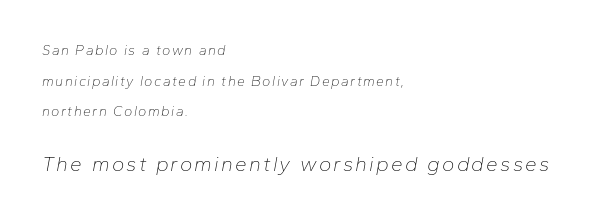
{"italic": "yes", "lean": "right", "slant_degrees": 10, "bold": "no", "underline": "no", "align": "left", "line_spacing": "loose", "line_spacing_ratio": 2.19, "larger_block": "second", "size_ratio": 1.5, "glyph_px": 21}
